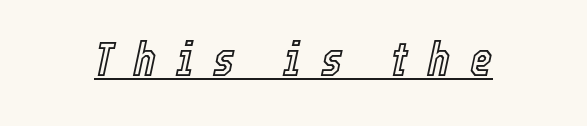
The image shows 48 px condensed type, italic (leaning right); set unusually wide letter spacing (+0.41 em), underlined; a medium x-height.
